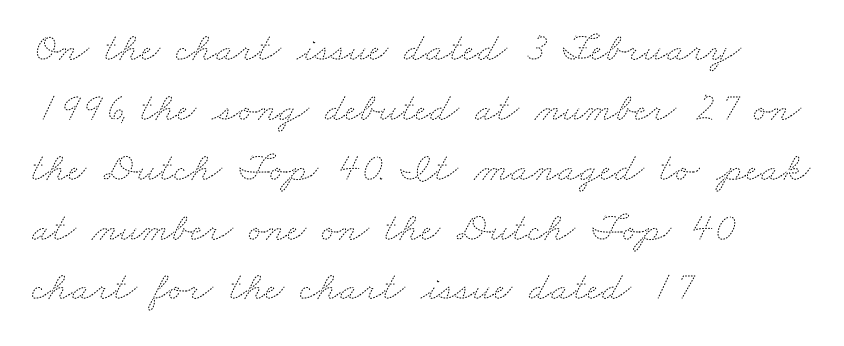
Here the designer chose a conventional face with non-uniform glyph widths. Descenders are the only things crossing below the line. The tracking reads as untouched default to a designer's eye. Rows of type keep a routine distance in the vertical direction.
